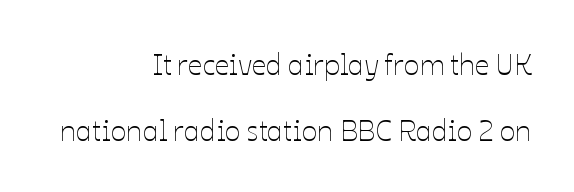
Q: Is the text bold? A: No.
Q: Is the text italic (slanted)? A: No, it is upright.
Q: Is the text underlined? A: No.
Q: How is the paragraph aligned? A: Right-aligned.
Q: Is the spacing between letters normal or unusually wide? A: Normal.
Q: Is the spacing between lines tight, normal or loose? A: Loose.
Q: Width (condensed, normal, or wide)? A: Normal.
Q: Stroke contrast? A: Low.
Q: x-height? A: Medium.
Q: Monospaced? A: No.
